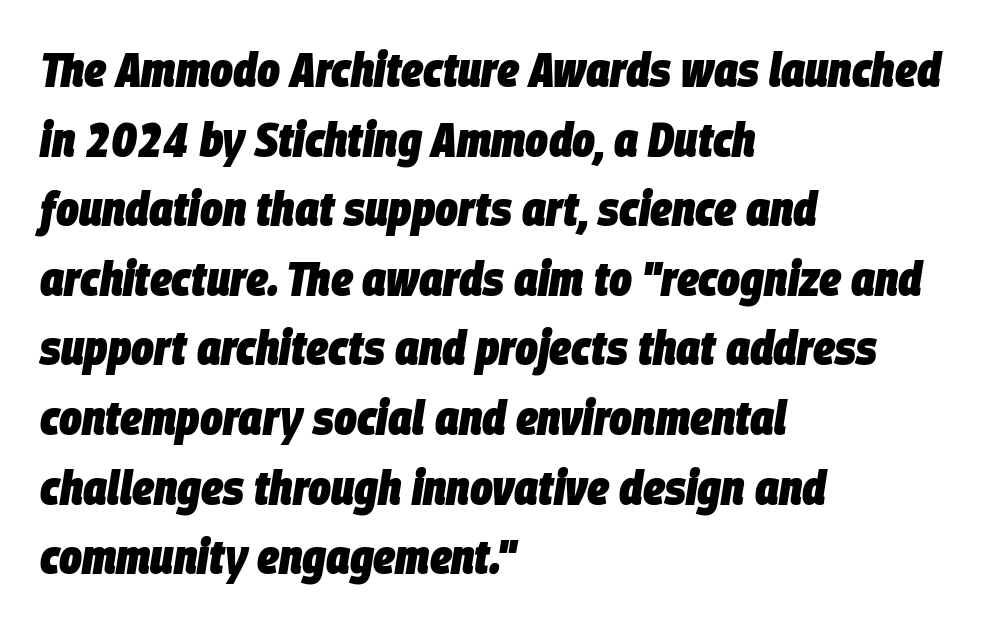
Q: Is the text bold? A: Yes.
Q: Is the text italic (slanted)? A: Yes, it leans right by about 9 degrees.
Q: Is the text underlined? A: No.
Q: How is the paragraph aligned? A: Left-aligned.
Q: Is the spacing between letters normal or unusually wide? A: Normal.
Q: Is the spacing between lines tight, normal or loose? A: Normal.
Q: Width (condensed, normal, or wide)? A: Condensed.
Q: Stroke contrast? A: Low.
Q: x-height? A: Large.
Q: Monospaced? A: No.
